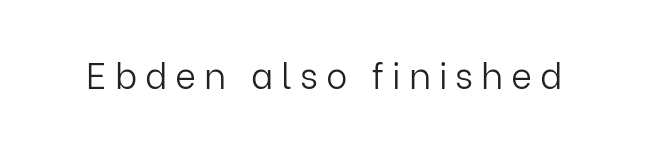
The font is comparable to plain body text, perhaps lighter. Each word looks stretched out because of the extra space between its letters. The characters display no serif detailing; their extremities are plain. Just letters on the line, the space beneath them empty. You can tell it's not italic because the verticals are truly vertical. The face used here is proportionally spaced, like ordinary book or web type.
